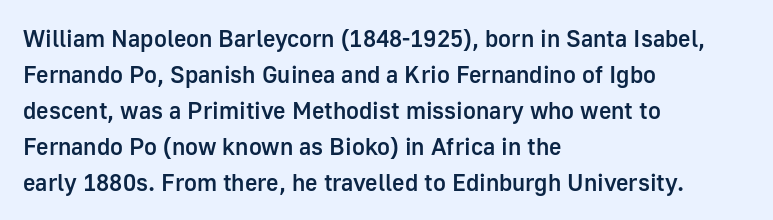
{"italic": "no", "bold": "semi", "underline": "no", "align": "left", "line_spacing": "normal", "line_spacing_ratio": 1.5, "letter_spacing": "normal", "letter_spacing_em": 0.0, "glyph_px": 24}
